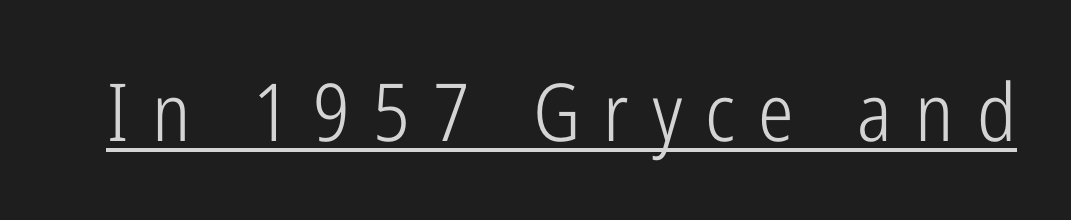
Q: Is the text bold? A: No.
Q: Is the text italic (slanted)? A: No, it is upright.
Q: Is the typeface a serif or a sans-serif typeface? A: Sans-serif.
Q: Is the text underlined? A: Yes.
Q: Is the spacing between letters normal or unusually wide? A: Unusually wide.
Q: Width (condensed, normal, or wide)? A: Condensed.
Q: Stroke contrast? A: Low.
Q: x-height? A: Medium.
Q: Monospaced? A: No.
